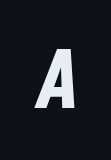
The typography opts for an oblique posture over an upright one. Plain, unruled lines of type. Here the designer chose a conventional face with non-uniform glyph widths. Letter spacing: default. Every letter is thick-stroked: bold, no question.
